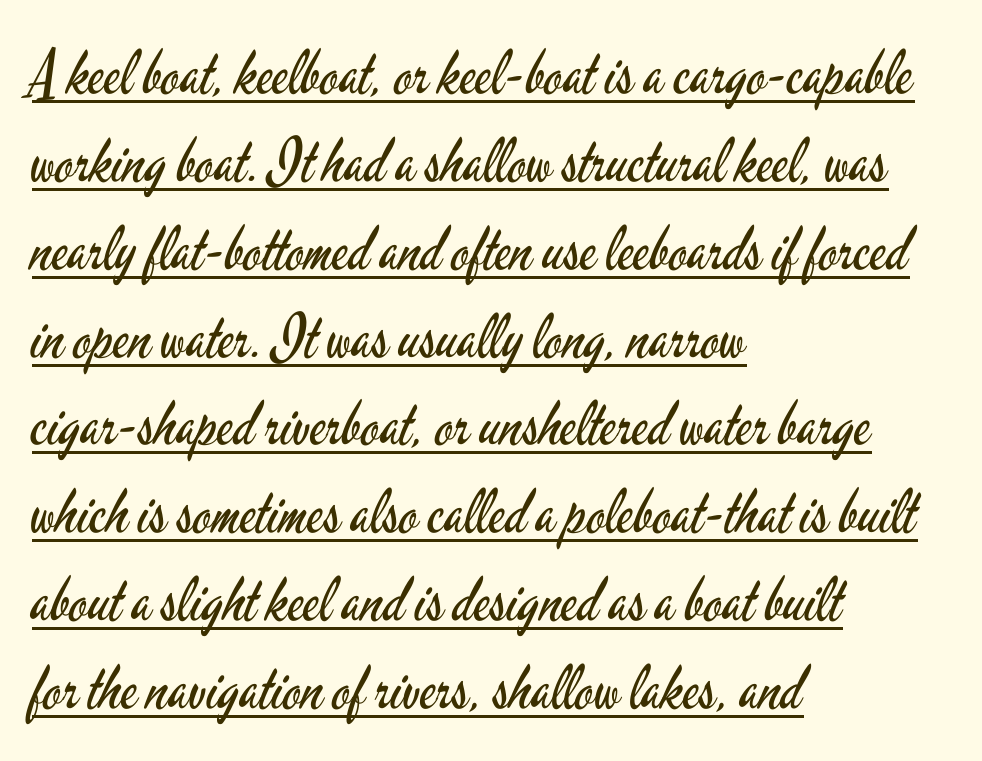
{"serif": "no", "bold": "no", "weight": "regular", "width": "condensed", "stroke_contrast": "low", "x_height": "small", "monospaced": "no", "underline": "yes", "align": "left", "line_spacing": "normal", "line_spacing_ratio": 1.44, "letter_spacing": "normal", "letter_spacing_em": 0.0, "glyph_px": 61}
